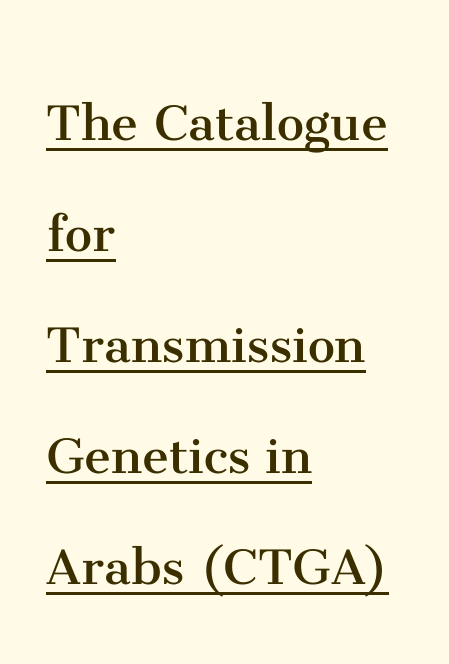
The image shows 61 px regular-weight serif type, upright; set left-aligned, line spacing 1.82x, normal letter spacing, underlined; medium stroke contrast and a medium x-height.
